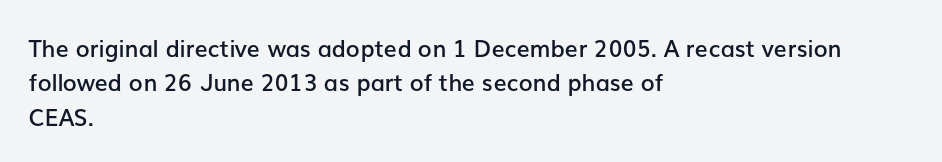
Q: Is the text bold? A: Semi-bold.
Q: Is the text italic (slanted)? A: No, it is upright.
Q: Is the text underlined? A: No.
Q: How is the paragraph aligned? A: Left-aligned.
Q: Is the spacing between letters normal or unusually wide? A: Normal.
Q: Is the spacing between lines tight, normal or loose? A: Normal.
